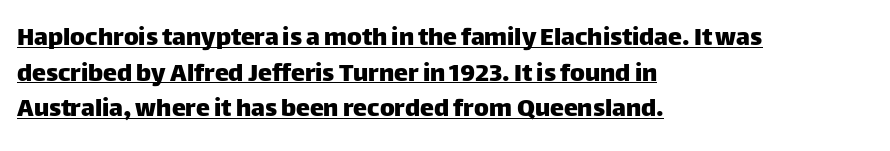
Grotesque or geometric, the face here clearly has no serifs. The string is rendered with underlining switched on. The lettering stays uniformly vertical, giving the passage a roman look. A student would call this left alignment; a typographer would say flush left, rag right. The rendering keeps characters at their native spacing.
